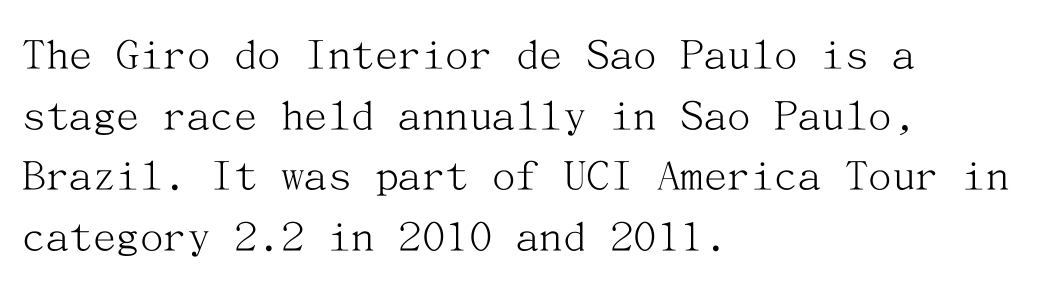
The image shows 47 px light serif type, upright; set left-aligned, normal line spacing (1.29x), normal letter spacing, not underlined; medium stroke contrast and a medium x-height.
